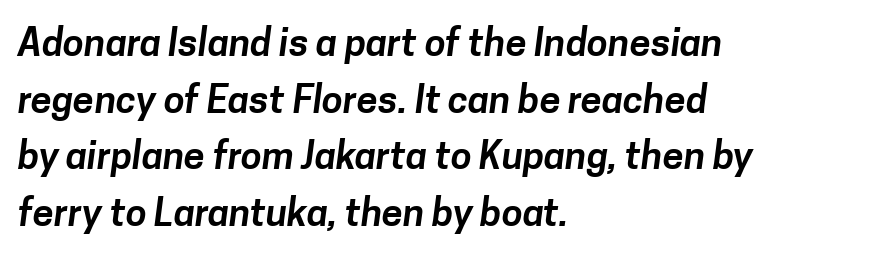
Q: Is the typeface a serif or a sans-serif typeface? A: Sans-serif.
Q: Is the text underlined? A: No.
Q: How is the paragraph aligned? A: Left-aligned.
Q: Is the spacing between letters normal or unusually wide? A: Normal.
Q: Is the spacing between lines tight, normal or loose? A: Normal.
Q: Width (condensed, normal, or wide)? A: Normal.
Q: Stroke contrast? A: Low.
Q: x-height? A: Medium.
Q: Monospaced? A: No.
